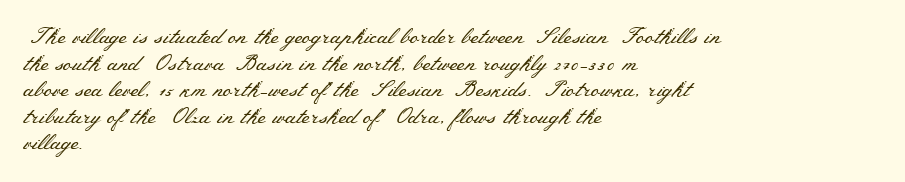
The image shows 22 px text type; set left-aligned, line spacing 1.21x, normal letter spacing, not underlined.
